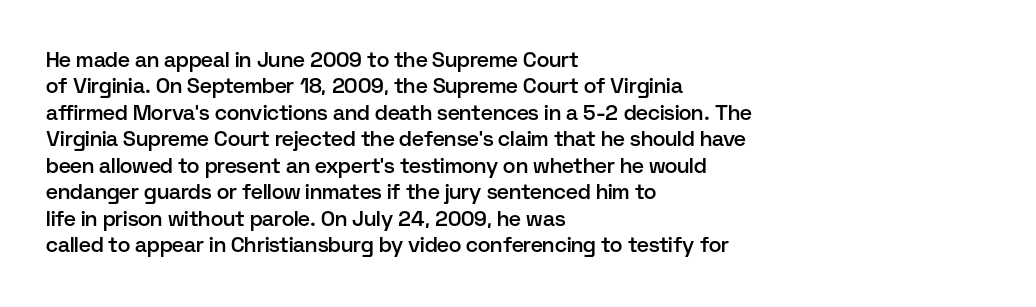
Its strokes are somewhat broadened, the hallmark of semibold type. Notice how descenders clear the ascenders below comfortably — that's standard leading. The letters stand straight up with perfectly vertical stems. Compared with a centered layout, this one pins lines to the left instead.
